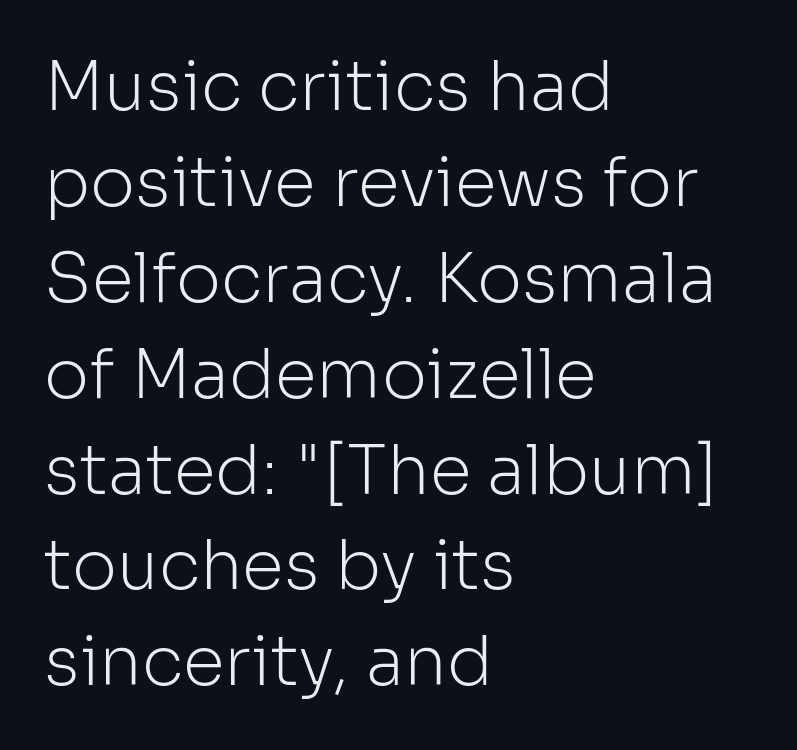
Q: Is the text bold? A: No.
Q: Is the text italic (slanted)? A: No, it is upright.
Q: Is the typeface a serif or a sans-serif typeface? A: Sans-serif.
Q: Is the text underlined? A: No.
Q: How is the paragraph aligned? A: Left-aligned.
Q: Is the spacing between letters normal or unusually wide? A: Normal.
Q: Is the spacing between lines tight, normal or loose? A: Normal.
Q: Width (condensed, normal, or wide)? A: Normal.
Q: Stroke contrast? A: Low.
Q: x-height? A: Medium.
Q: Monospaced? A: No.
